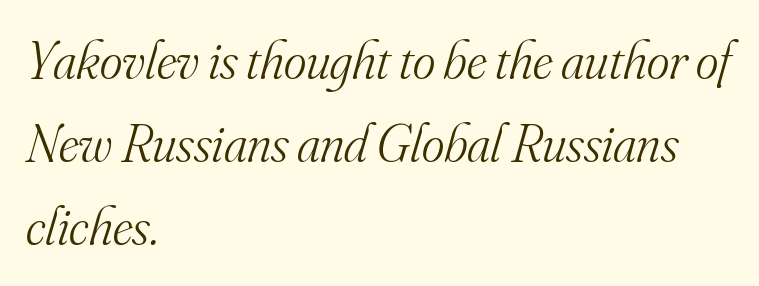
Q: Is the text bold? A: No.
Q: Is the text italic (slanted)? A: Yes, it leans right by about 16 degrees.
Q: Is the typeface a serif or a sans-serif typeface? A: Serif.
Q: Is the text underlined? A: No.
Q: How is the paragraph aligned? A: Left-aligned.
Q: Is the spacing between letters normal or unusually wide? A: Normal.
Q: Is the spacing between lines tight, normal or loose? A: Normal.
Q: Width (condensed, normal, or wide)? A: Normal.
Q: Stroke contrast? A: Medium.
Q: x-height? A: Small.
Q: Monospaced? A: No.
